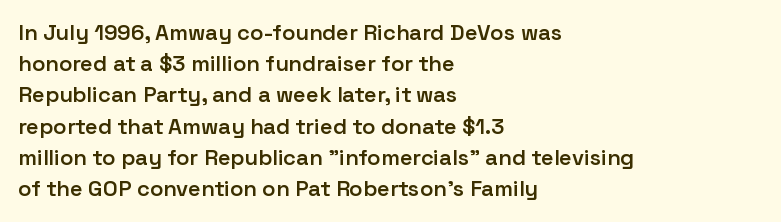
The image shows 22 px text type, upright; set left-aligned, normal line spacing (1.42x), normal letter spacing, not underlined.
